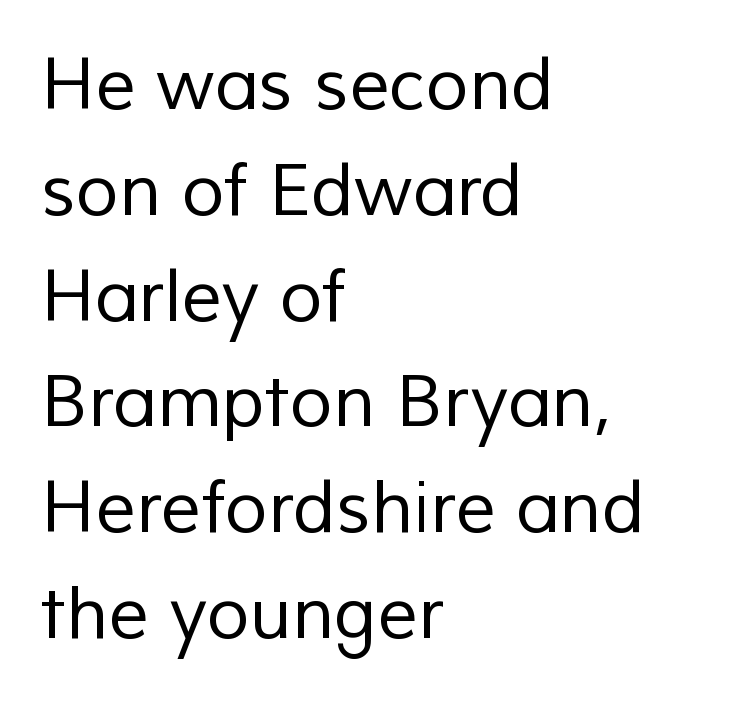
The typeface has the unassuming heft of standard copy or less. You can tell from the bare stems that sans-serif type was used. Each letter keeps its own natural width here, so spacing adapts to shape. Decoration check: the copy has no underline. Regarding leading, the lines here are spaced in the standard way.
